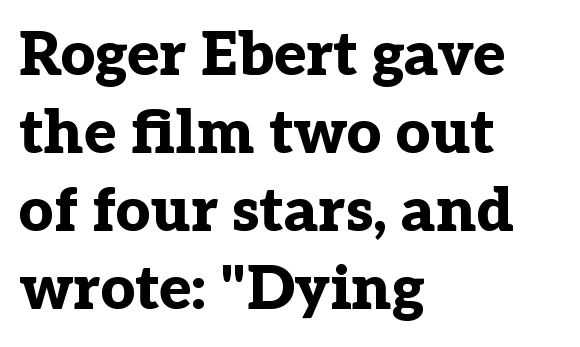
The image shows 61 px bold serif type, upright; set left-aligned, normal line spacing (1.28x), normal letter spacing, not underlined; low stroke contrast and a medium x-height.
